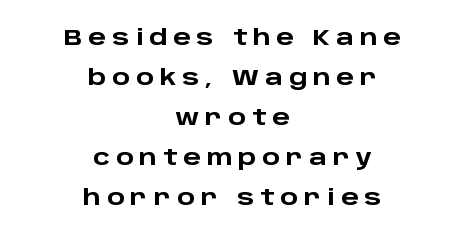
Q: Is the text bold? A: Yes.
Q: Is the text italic (slanted)? A: No, it is upright.
Q: Is the text underlined? A: No.
Q: How is the paragraph aligned? A: Centered.
Q: Is the spacing between letters normal or unusually wide? A: Unusually wide.
Q: Is the spacing between lines tight, normal or loose? A: Loose.
